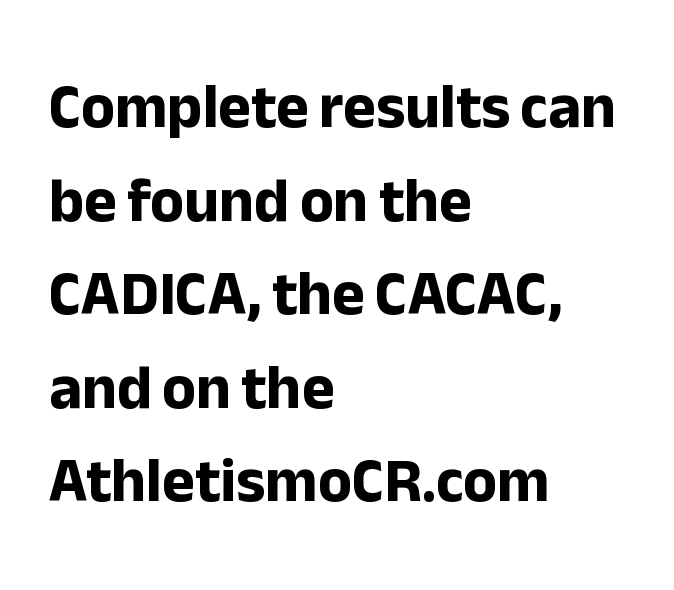
Font category for this specimen: sans-serif. The zone under the glyphs is completely vacant. Casual observation: everything's shoved over to the left. A dark, heavy texture on the line: the type is bold. What's the leading like? Ordinary, nothing unusual.
